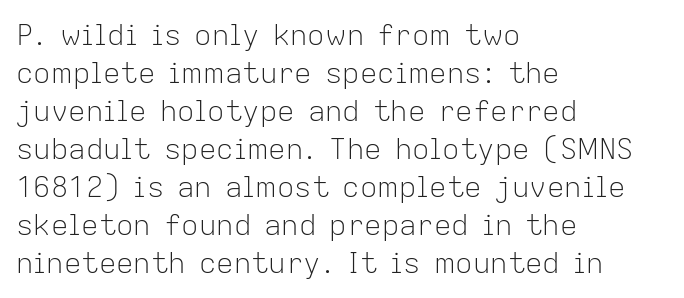
The image shows 29 px light sans-serif type, upright; set left-aligned, normal line spacing (1.31x), normal letter spacing, not underlined; low stroke contrast and a medium x-height.
